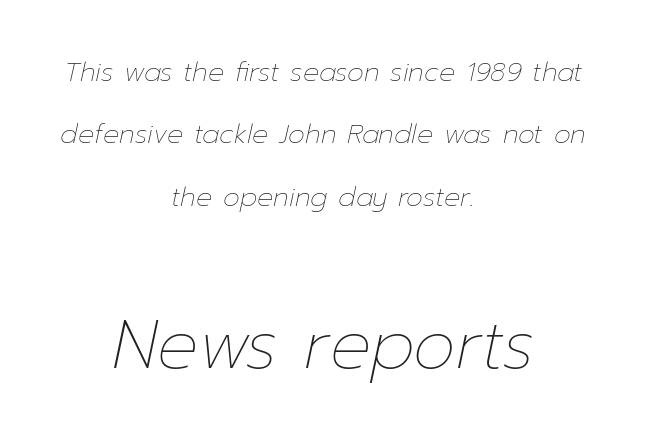
{"italic": "yes", "lean": "right", "slant_degrees": 12, "bold": "no", "weight": "thin", "width": "normal", "stroke_contrast": "low", "x_height": "medium", "monospaced": "no", "underline": "no", "align": "center", "line_spacing": "loose", "line_spacing_ratio": 2.31, "letter_spacing": "normal", "letter_spacing_em": 0.0, "larger_block": "second", "size_ratio": 2.52, "glyph_px": 68}
